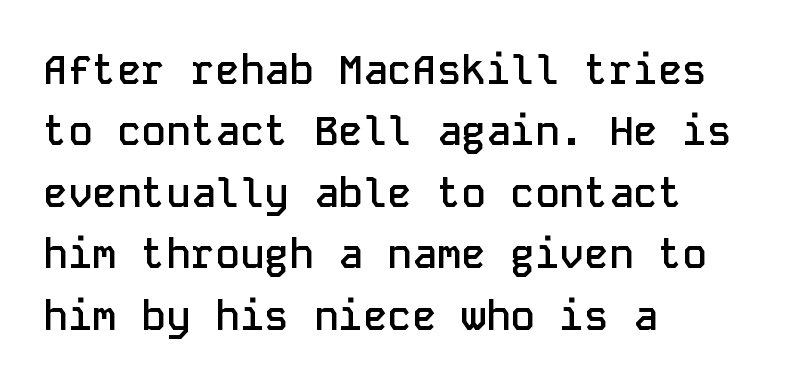
The image shows 41 px semibold sans-serif type, upright, monospaced; set left-aligned, normal line spacing (1.5x), normal letter spacing, not underlined; low stroke contrast and a medium x-height.
